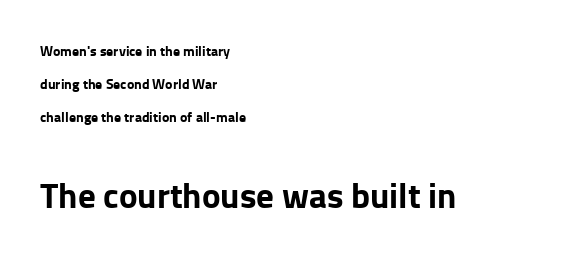
{"serif": "no", "italic": "no", "bold": "yes", "weight": "bold", "width": "normal", "stroke_contrast": "low", "x_height": "medium", "monospaced": "no", "underline": "no", "align": "left", "line_spacing": "loose", "line_spacing_ratio": 2.37, "letter_spacing": "normal", "letter_spacing_em": 0.0, "larger_block": "second", "size_ratio": 2.5, "glyph_px": 35}
